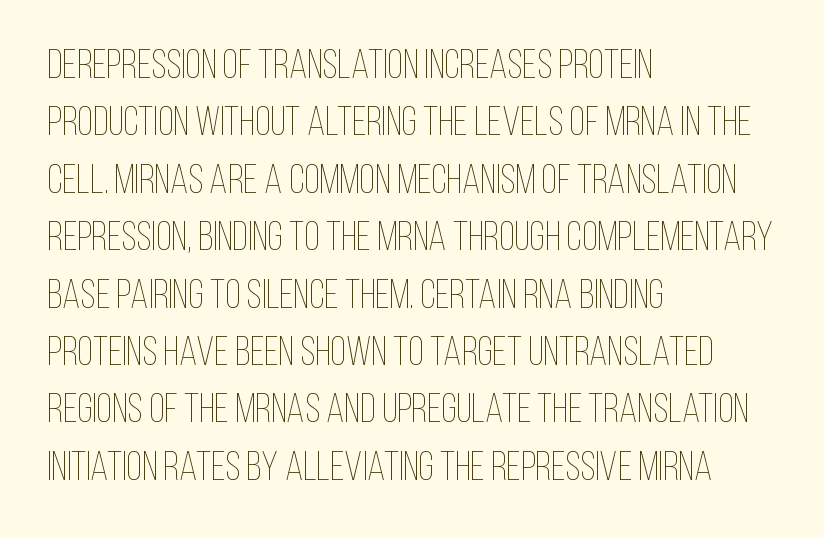
Q: Is the text bold? A: No.
Q: Is the text italic (slanted)? A: No, it is upright.
Q: Is the text underlined? A: No.
Q: How is the paragraph aligned? A: Left-aligned.
Q: Is the spacing between letters normal or unusually wide? A: Normal.
Q: Is the spacing between lines tight, normal or loose? A: Normal.
Q: Width (condensed, normal, or wide)? A: Condensed.
Q: Stroke contrast? A: Low.
Q: x-height? A: Large.
Q: Monospaced? A: No.
